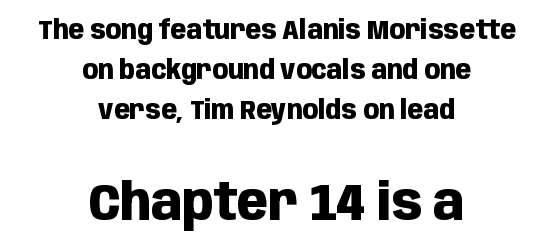
The image shows 51 px heavy, condensed sans-serif type, upright; set centered, normal line spacing (1.54x), normal letter spacing, not underlined; the second (bottom) block is 1.96x larger; low stroke contrast and a large x-height.
